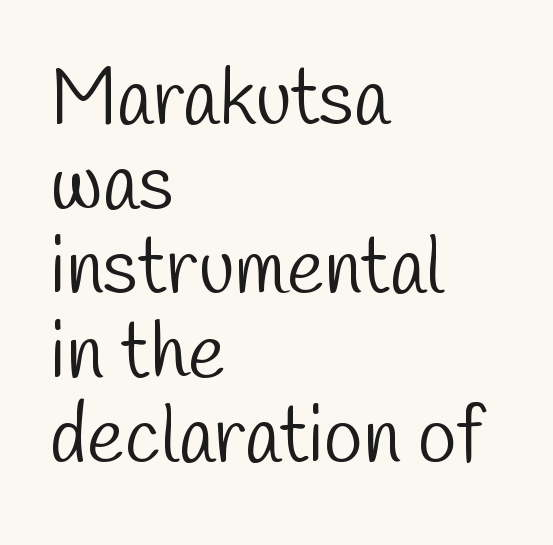
The image shows 79 px light, condensed sans-serif type; set left-aligned, tight line spacing (1.07x), normal letter spacing, not underlined; low stroke contrast and a medium x-height.
